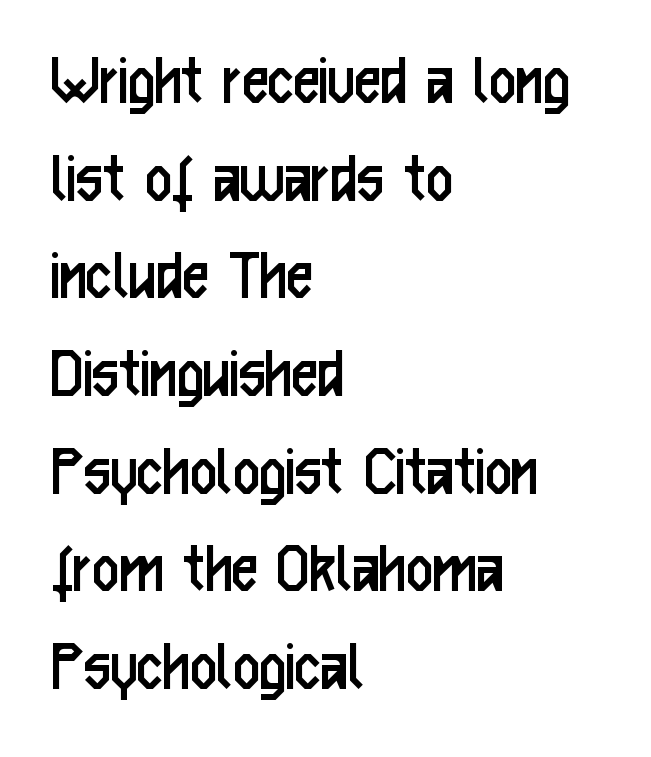
{"serif": "no", "italic": "no", "bold": "no", "weight": "regular", "width": "condensed", "stroke_contrast": "low", "x_height": "medium", "monospaced": "no", "underline": "no", "align": "left", "line_spacing": "normal", "line_spacing_ratio": 1.32, "letter_spacing": "normal", "letter_spacing_em": 0.0, "glyph_px": 74}
